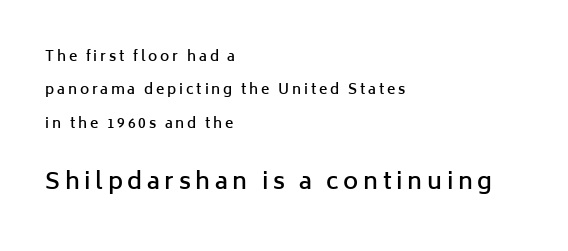
{"italic": "no", "bold": "semi", "underline": "no", "align": "left", "line_spacing": "loose", "line_spacing_ratio": 2.38, "letter_spacing": "wide", "letter_spacing_em": 0.2, "larger_block": "second", "size_ratio": 1.64, "glyph_px": 23}
